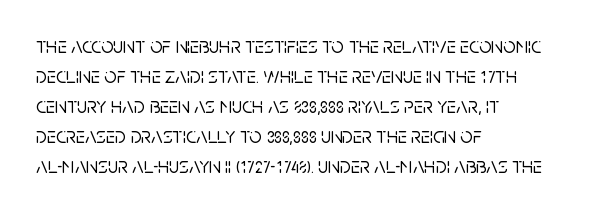
Q: Is the text italic (slanted)? A: No, it is upright.
Q: Is the text underlined? A: No.
Q: How is the paragraph aligned? A: Left-aligned.
Q: Is the spacing between letters normal or unusually wide? A: Normal.
Q: Is the spacing between lines tight, normal or loose? A: Normal.
